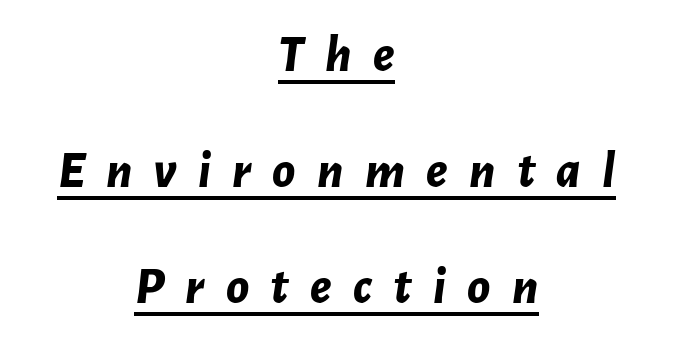
{"italic": "yes", "lean": "right", "slant_degrees": 7, "bold": "yes", "weight": "bold", "width": "normal", "stroke_contrast": "low", "x_height": "medium", "monospaced": "no", "underline": "yes", "align": "center", "line_spacing": "loose", "line_spacing_ratio": 2.23, "letter_spacing": "wide", "letter_spacing_em": 0.41, "glyph_px": 52}
